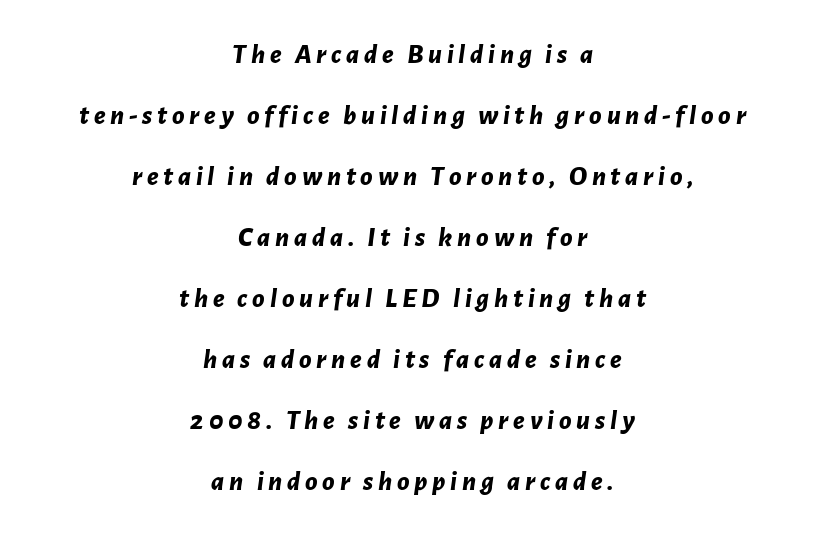
{"italic": "yes", "lean": "right", "slant_degrees": 7, "bold": "yes", "weight": "bold", "width": "normal", "stroke_contrast": "low", "x_height": "medium", "monospaced": "no", "underline": "no", "align": "center", "line_spacing": "loose", "line_spacing_ratio": 2.18, "glyph_px": 28}
